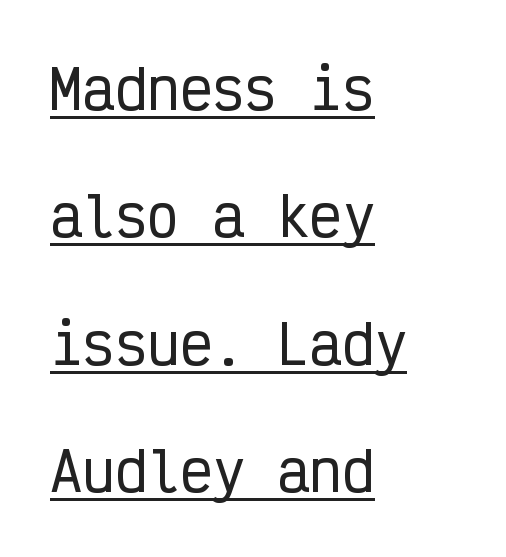
The passage shown is typed in a monospace face where columns stay perfectly aligned. The face used here is rendered with its standard letterfit. Are there feet on the stems? There aren't — it's a sans. The passage is arranged the way most books set body copy — flush left. Every word sits above its own underline.
